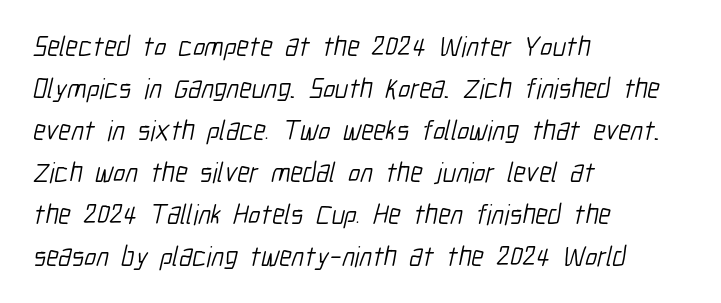
Q: Is the text bold? A: No.
Q: Is the typeface a serif or a sans-serif typeface? A: Sans-serif.
Q: Is the text underlined? A: No.
Q: How is the paragraph aligned? A: Left-aligned.
Q: Is the spacing between letters normal or unusually wide? A: Normal.
Q: Is the spacing between lines tight, normal or loose? A: Normal.
Q: Width (condensed, normal, or wide)? A: Condensed.
Q: Stroke contrast? A: Low.
Q: x-height? A: Medium.
Q: Monospaced? A: No.
